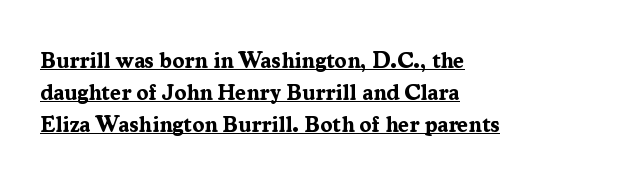
{"italic": "no", "bold": "yes", "underline": "yes", "align": "left", "line_spacing": "normal", "line_spacing_ratio": 1.46, "letter_spacing": "normal", "letter_spacing_em": 0.0, "glyph_px": 22}
